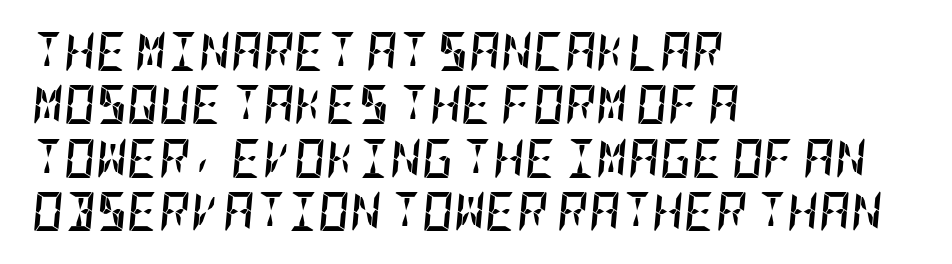
The image shows 39 px semibold, condensed type, italic (leaning right); set left-aligned, normal line spacing (1.37x), normal letter spacing, not underlined; low stroke contrast and a large x-height.
